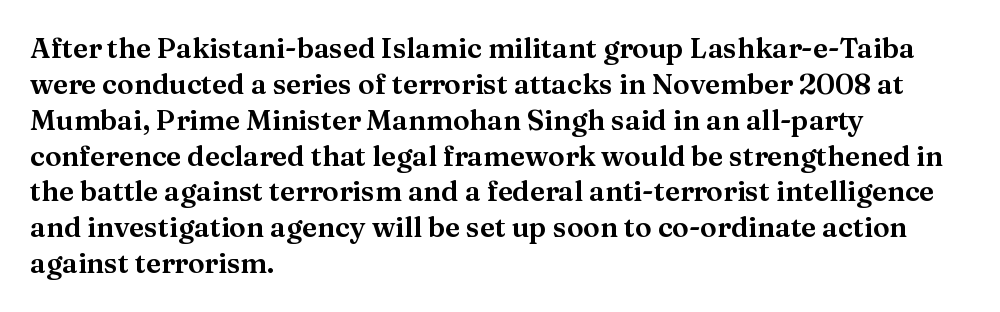
Proportional: the letters do not fall into vertical columns. Plain, unruled lines of type. Teacher's note: observe the even left margin — that is flush-left alignment. You could call the tracking neutral — neither tight nor loose. The letters stand upright; this is a roman face.
